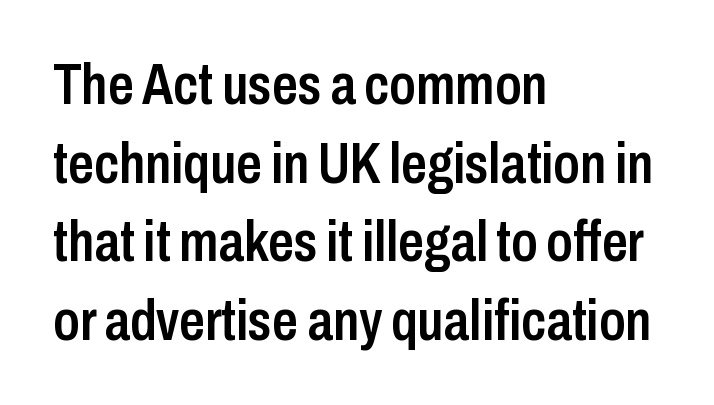
{"serif": "no", "italic": "no", "bold": "semi", "weight": "semibold", "width": "condensed", "stroke_contrast": "low", "x_height": "medium", "monospaced": "no", "underline": "no", "align": "left", "line_spacing": "normal", "line_spacing_ratio": 1.38, "letter_spacing": "normal", "letter_spacing_em": 0.0, "glyph_px": 57}
